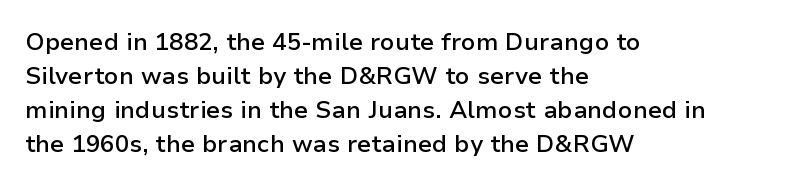
Bold? Not quite — semibold, heavier than regular but stopping short. Caption: standard tracking, unaltered. The setting favours the left margin, as ordinary paragraphs usually do. Leading matches the norm, producing a regular column. If you drew a line through each stem, it would be perfectly vertical. Bare-footed words on every line.
